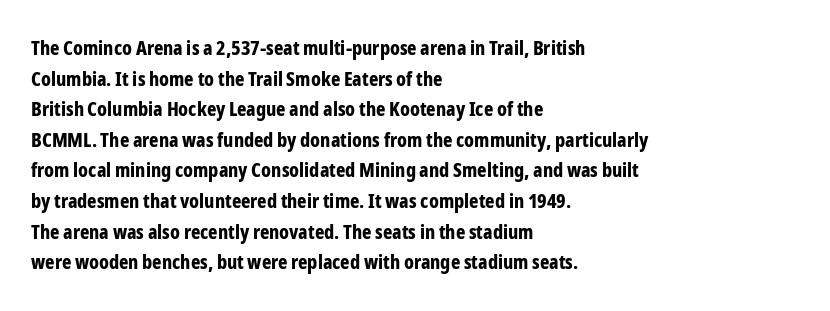
{"italic": "no", "bold": "yes", "underline": "no", "align": "left", "line_spacing": "normal", "line_spacing_ratio": 1.53, "letter_spacing": "normal", "letter_spacing_em": 0.0, "glyph_px": 20}
